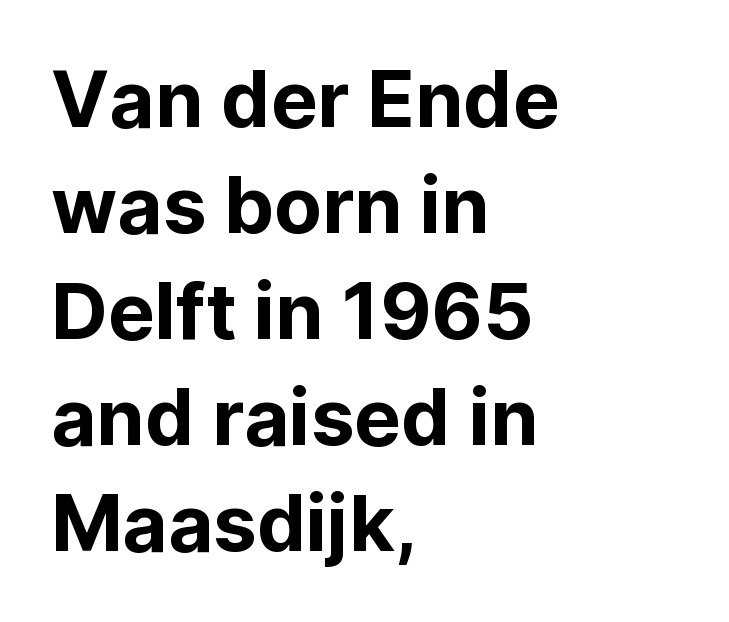
The image shows 78 px sans-serif type, upright; set left-aligned, normal line spacing (1.36x), normal letter spacing, not underlined; low stroke contrast and a medium x-height.
